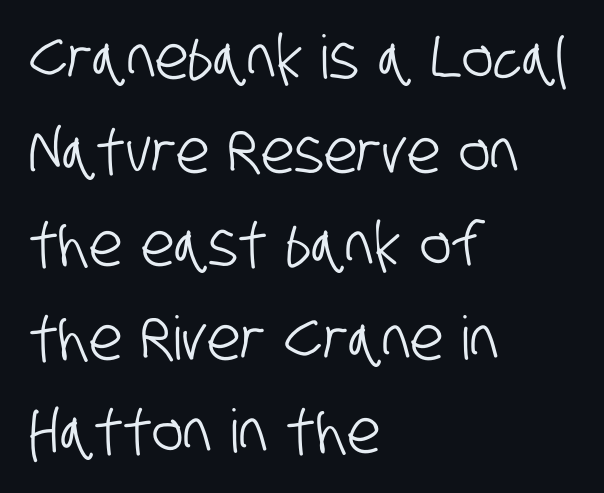
Q: Is the typeface a serif or a sans-serif typeface? A: Sans-serif.
Q: Is the text underlined? A: No.
Q: How is the paragraph aligned? A: Left-aligned.
Q: Is the spacing between letters normal or unusually wide? A: Normal.
Q: Is the spacing between lines tight, normal or loose? A: Normal.
Q: Width (condensed, normal, or wide)? A: Condensed.
Q: Stroke contrast? A: Low.
Q: x-height? A: Large.
Q: Monospaced? A: No.
